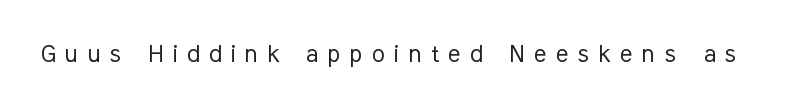
{"serif": "no", "italic": "no", "bold": "no", "weight": "light", "width": "condensed", "stroke_contrast": "low", "x_height": "medium", "monospaced": "no", "underline": "no", "letter_spacing": "wide", "letter_spacing_em": 0.33, "glyph_px": 29}
